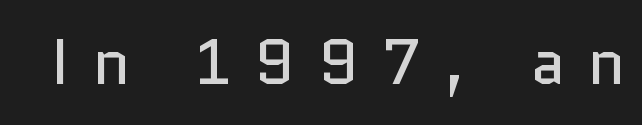
{"serif": "no", "italic": "no", "bold": "no", "weight": "regular", "width": "normal", "stroke_contrast": "low", "x_height": "medium", "monospaced": "no", "underline": "no", "letter_spacing": "wide", "letter_spacing_em": 0.38, "glyph_px": 63}
